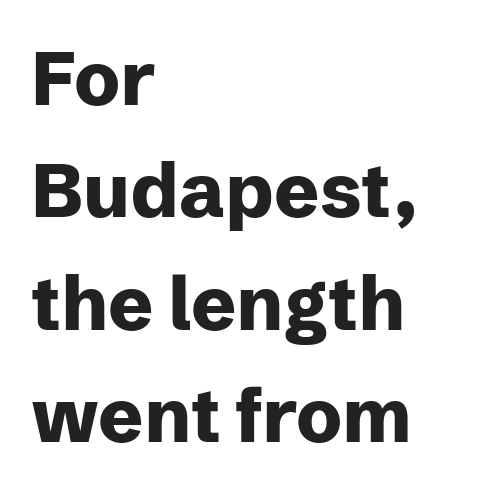
The image shows 75 px heavy sans-serif type, upright; set left-aligned, normal line spacing (1.5x), normal letter spacing, not underlined; low stroke contrast and a medium x-height.
